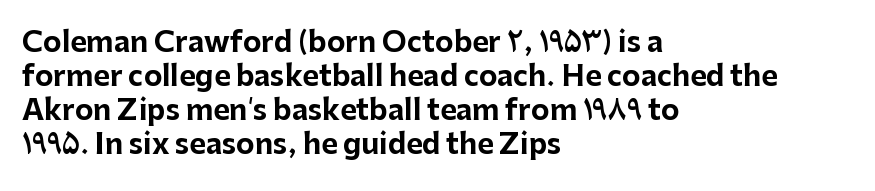
Proportional: the letters do not fall into vertical columns. The type sits square on the baseline with zero lean. Reading down the block, your eye returns to a fixed left position each line. Just letters on the line, the space beneath them empty. Nobody touched the tracking dial on this one.
